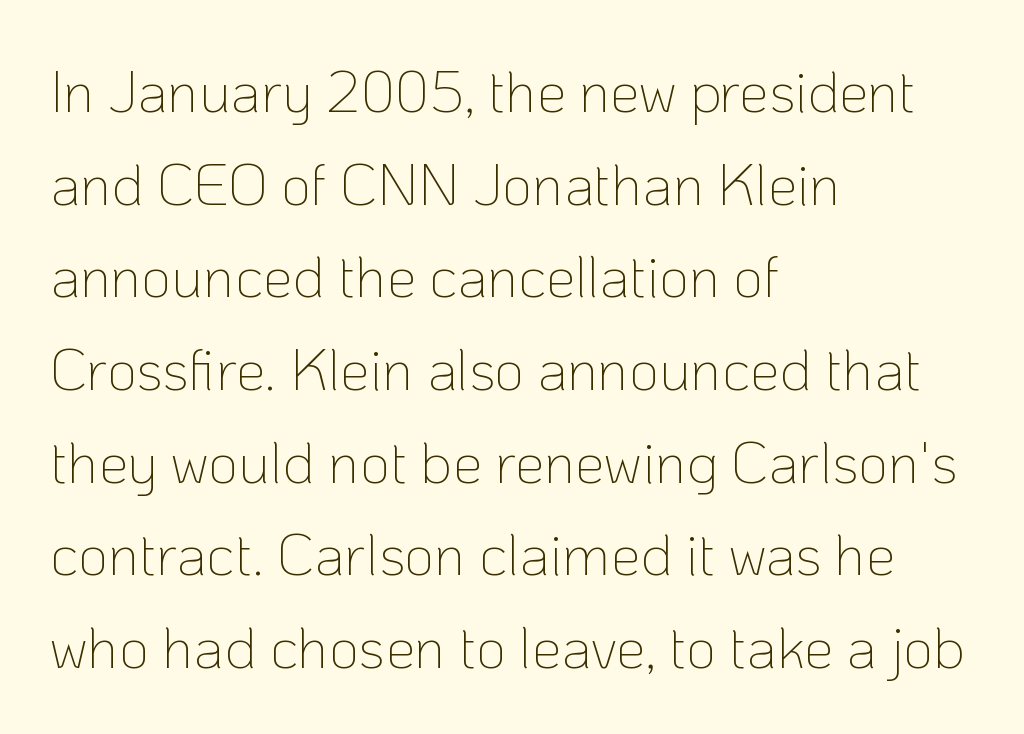
Posture: vertical. Beneath every word, the page is bare. Is the stroke heavy? The answer is a plain regular-or-lighter. Tracking value appears to be zero — textbook default spacing.
